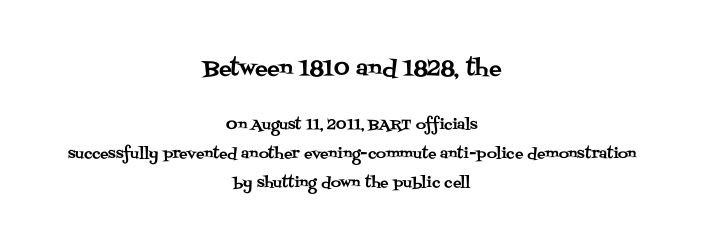
{"italic": "no", "underline": "no", "align": "center", "line_spacing": "loose", "line_spacing_ratio": 2.09, "letter_spacing": "normal", "letter_spacing_em": 0.0, "larger_block": "first", "size_ratio": 1.5, "glyph_px": 21}
